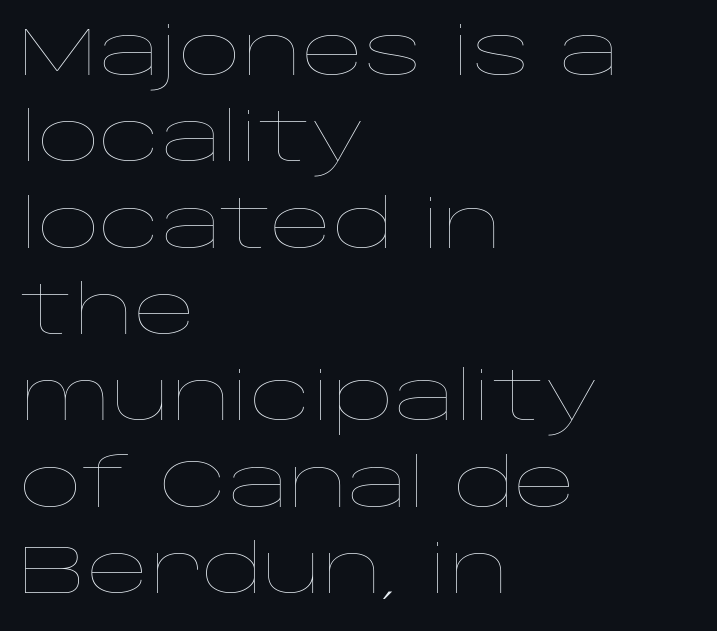
{"italic": "no", "bold": "no", "weight": "thin", "width": "wide", "stroke_contrast": "low", "x_height": "large", "monospaced": "no", "underline": "no", "align": "left", "line_spacing": "normal", "line_spacing_ratio": 1.27, "letter_spacing": "normal", "letter_spacing_em": 0.0, "glyph_px": 68}
